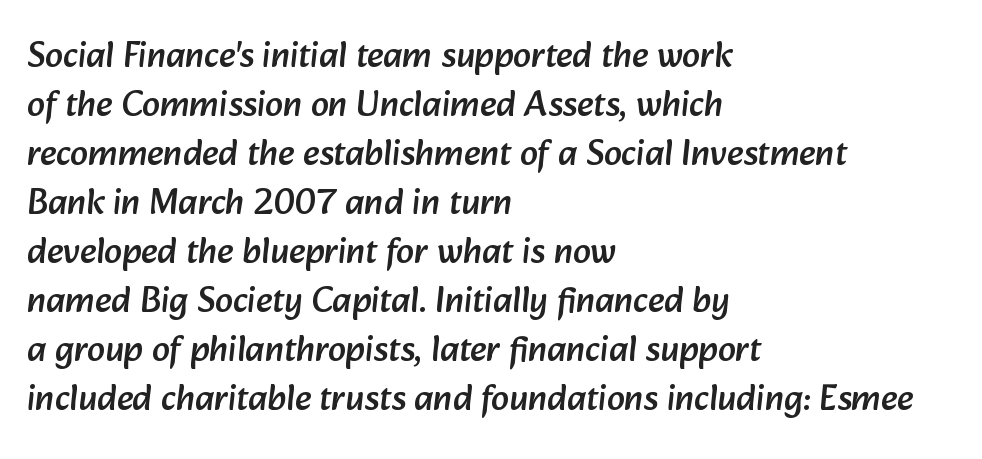
{"serif": "no", "width": "normal", "stroke_contrast": "low", "x_height": "medium", "monospaced": "no", "underline": "no", "align": "left", "line_spacing": "normal", "line_spacing_ratio": 1.36, "letter_spacing": "normal", "letter_spacing_em": 0.0, "glyph_px": 36}
